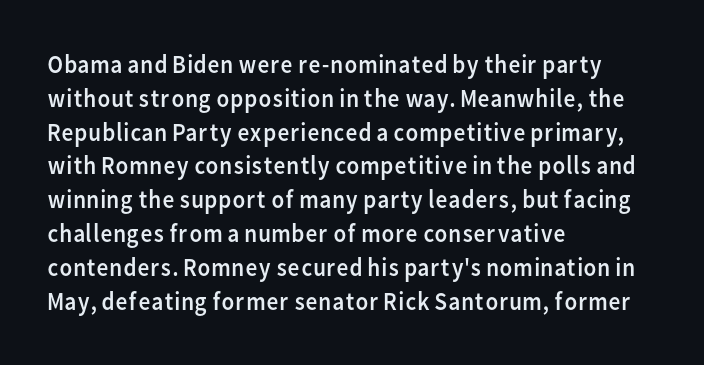
Descenders are the only things crossing below the line. Vertical strokes here are truly vertical. Compared with typical paragraphs, the rows here are spaced about the same. The setting favours the left margin, as ordinary paragraphs usually do.
